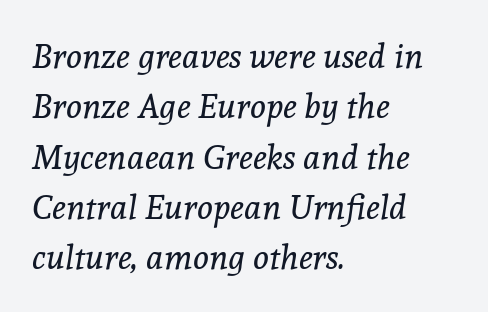
Q: Is the text bold? A: No.
Q: Is the text italic (slanted)? A: Yes, it leans right by about 8 degrees.
Q: Is the typeface a serif or a sans-serif typeface? A: Serif.
Q: Is the text underlined? A: No.
Q: How is the paragraph aligned? A: Left-aligned.
Q: Is the spacing between letters normal or unusually wide? A: Normal.
Q: Is the spacing between lines tight, normal or loose? A: Normal.
Q: Width (condensed, normal, or wide)? A: Normal.
Q: x-height? A: Medium.
Q: Monospaced? A: No.
